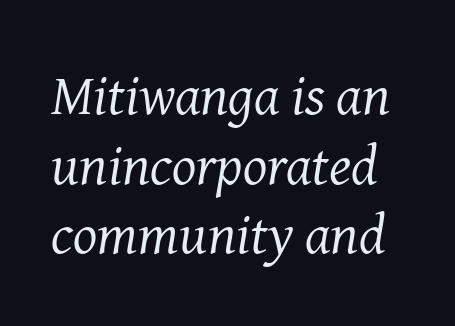
Every character sits at an angle, as italics do. Spacing verdict: proportional, widths tailored to each character. The face looks like a standard text weight, possibly lighter. These lines are composed in type with serifs. Quick note: underline off. In terms of letterspacing, this is plain default setting.
